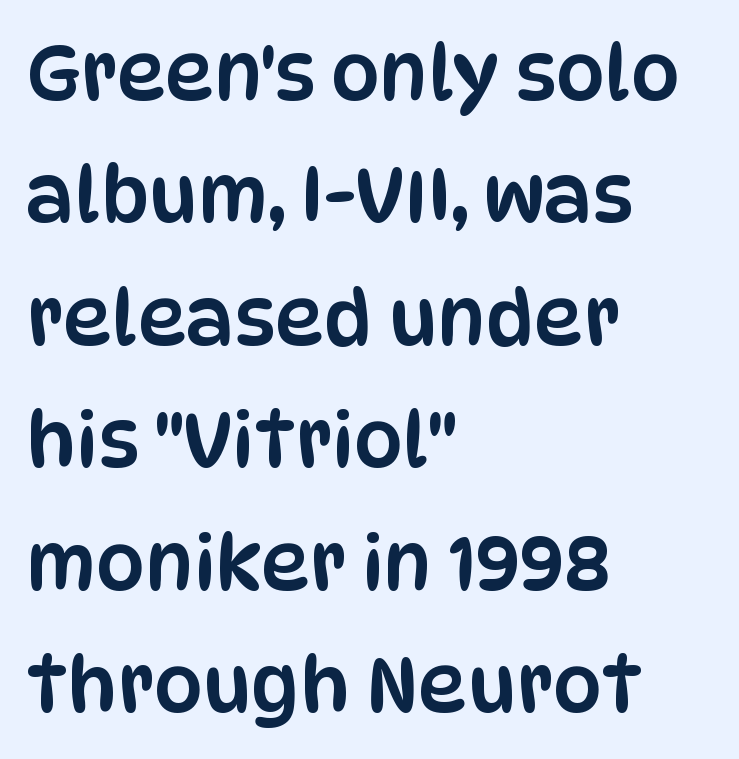
The image shows 77 px condensed sans-serif type, upright; set left-aligned, normal line spacing (1.59x), normal letter spacing, not underlined; low stroke contrast and a large x-height.
